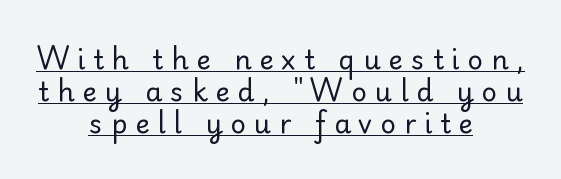
{"italic": "no", "bold": "no", "underline": "yes", "align": "center", "line_spacing_ratio": 1.19, "letter_spacing": "wide", "letter_spacing_em": 0.29, "glyph_px": 27}
